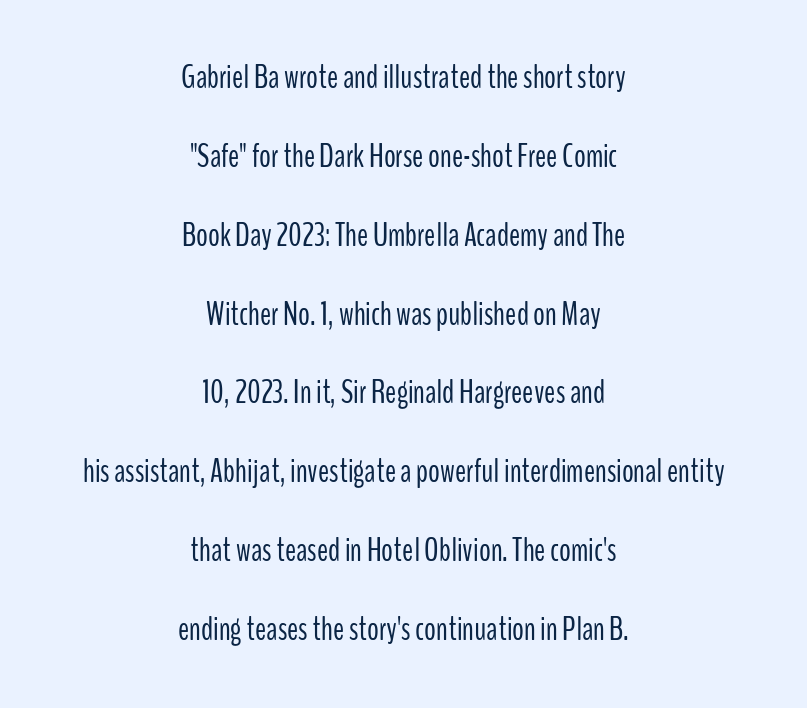
{"serif": "no", "italic": "no", "bold": "no", "weight": "light", "width": "condensed", "stroke_contrast": "low", "x_height": "medium", "monospaced": "no", "underline": "no", "align": "center", "line_spacing": "loose", "line_spacing_ratio": 2.39, "letter_spacing": "normal", "letter_spacing_em": 0.0, "glyph_px": 33}
